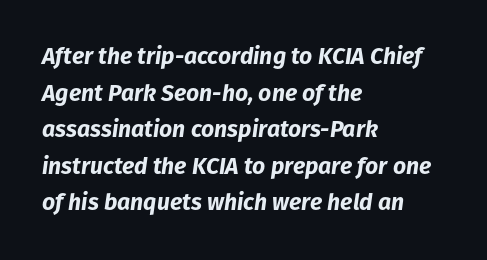
{"italic": "yes", "lean": "right", "slant_degrees": 8, "bold": "yes", "underline": "no", "align": "left", "line_spacing": "normal", "line_spacing_ratio": 1.59, "letter_spacing": "normal", "letter_spacing_em": 0.0, "glyph_px": 23}
